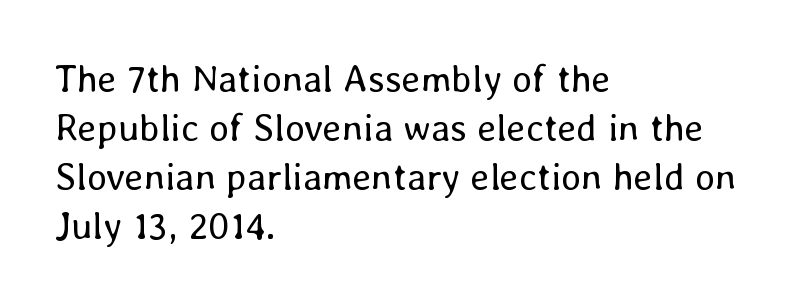
The image shows 38 px regular-weight type, upright; set left-aligned, normal line spacing (1.29x), normal letter spacing, not underlined; low stroke contrast and a medium x-height.
